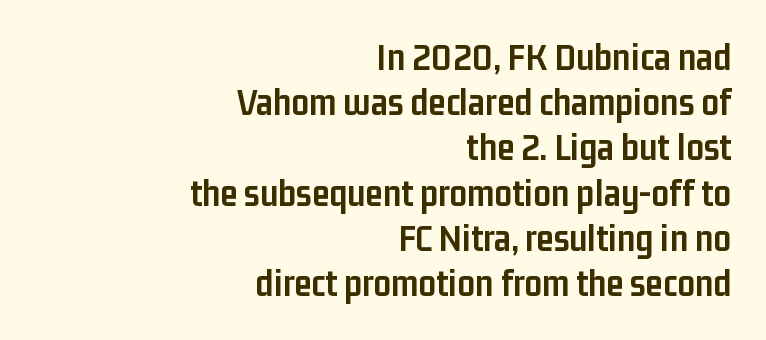
The image shows 39 px semibold, condensed sans-serif type, upright; set right-aligned, line spacing 1.16x, normal letter spacing, not underlined; low stroke contrast and a medium x-height.
